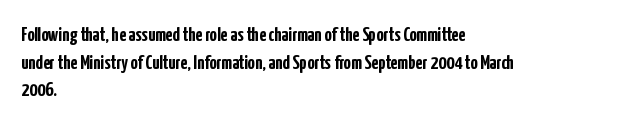
Q: Is the text bold? A: Yes.
Q: Is the text italic (slanted)? A: No, it is upright.
Q: Is the text underlined? A: No.
Q: How is the paragraph aligned? A: Left-aligned.
Q: Is the spacing between letters normal or unusually wide? A: Normal.
Q: Is the spacing between lines tight, normal or loose? A: Normal.
